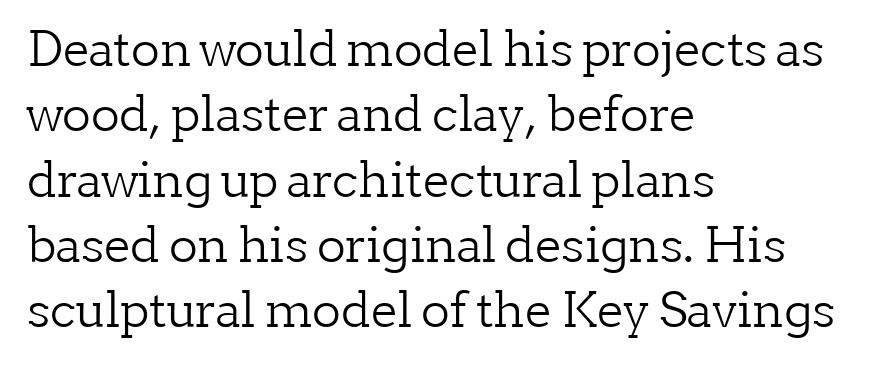
The passage shown is not bold in any degree. Do the characters align in a grid? No, the font is proportional. The line-height multiplier appears to be the usual default. Short note: letters normally spaced.
